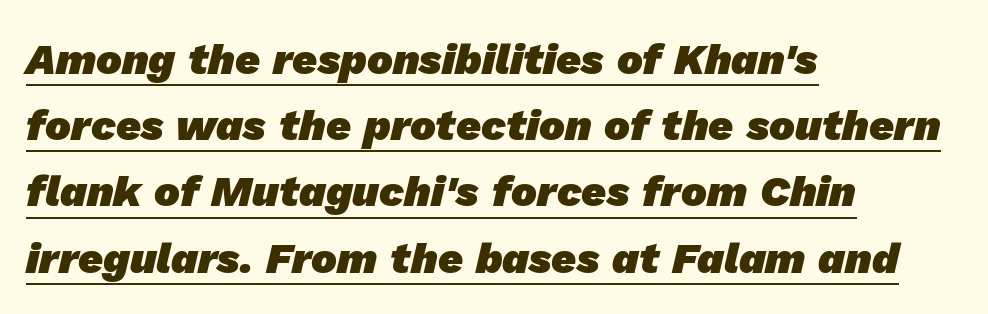
{"serif": "no", "bold": "yes", "weight": "heavy", "width": "normal", "stroke_contrast": "low", "x_height": "medium", "monospaced": "no", "underline": "yes", "align": "left", "line_spacing": "normal", "line_spacing_ratio": 1.54, "letter_spacing": "normal", "letter_spacing_em": 0.0, "glyph_px": 43}
